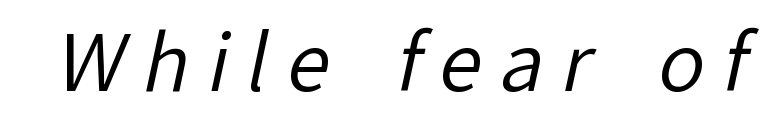
The image shows 78 px regular-weight sans-serif type; set unusually wide letter spacing (+0.23 em), not underlined; low stroke contrast and a medium x-height.
